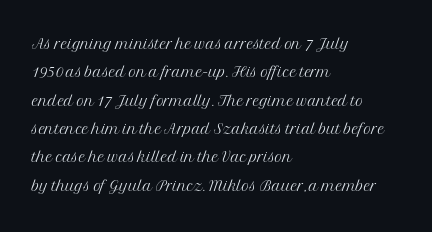
Q: Is the text bold? A: No.
Q: Is the text italic (slanted)? A: Yes.
Q: Is the text underlined? A: No.
Q: How is the paragraph aligned? A: Left-aligned.
Q: Is the spacing between letters normal or unusually wide? A: Normal.
Q: Is the spacing between lines tight, normal or loose? A: Normal.
